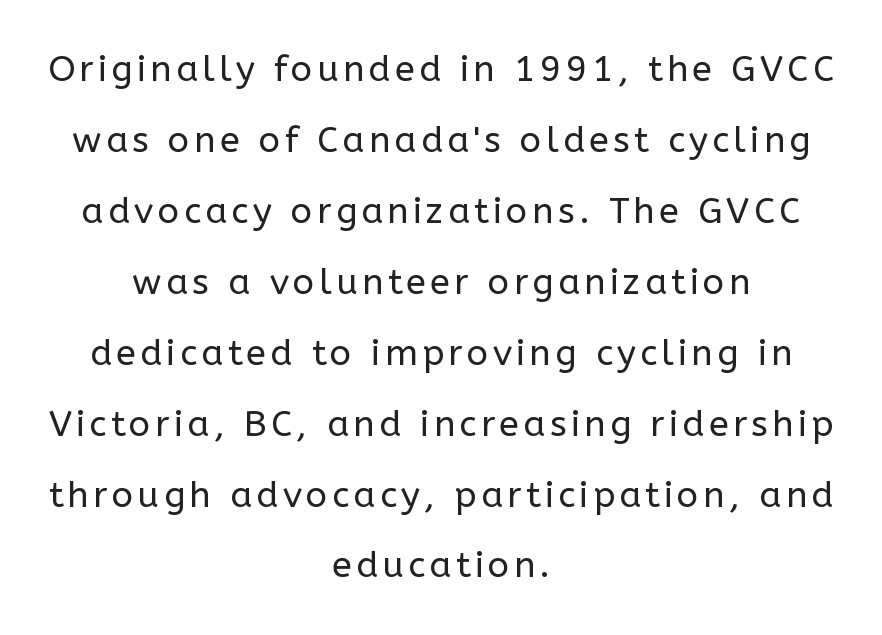
Q: Is the text bold? A: No.
Q: Is the text italic (slanted)? A: No, it is upright.
Q: Is the typeface a serif or a sans-serif typeface? A: Sans-serif.
Q: Is the text underlined? A: No.
Q: How is the paragraph aligned? A: Centered.
Q: Is the spacing between lines tight, normal or loose? A: Loose.
Q: Width (condensed, normal, or wide)? A: Normal.
Q: Stroke contrast? A: Low.
Q: x-height? A: Medium.
Q: Monospaced? A: No.
